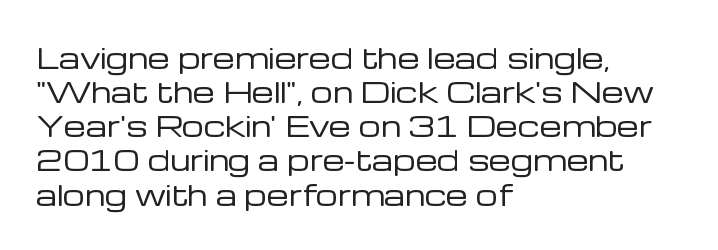
{"serif": "no", "italic": "no", "bold": "no", "weight": "regular", "width": "normal", "stroke_contrast": "low", "x_height": "medium", "monospaced": "no", "underline": "no", "align": "left", "line_spacing_ratio": 1.22, "letter_spacing": "normal", "letter_spacing_em": 0.0, "glyph_px": 28}
